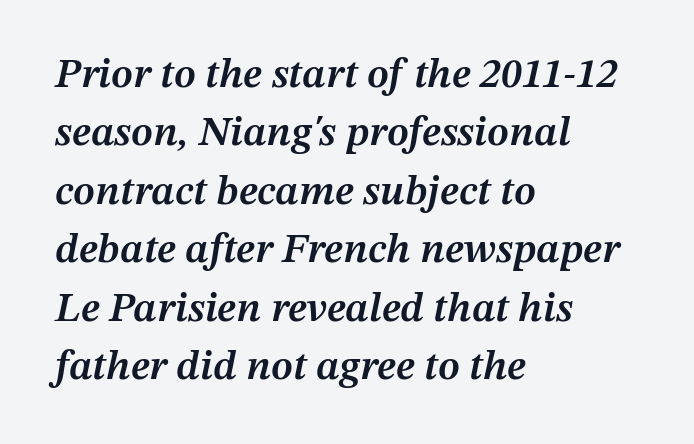
The image shows 42 px semibold type, italic (leaning right); set left-aligned, normal line spacing (1.39x), normal letter spacing, not underlined; medium stroke contrast and a medium x-height.
